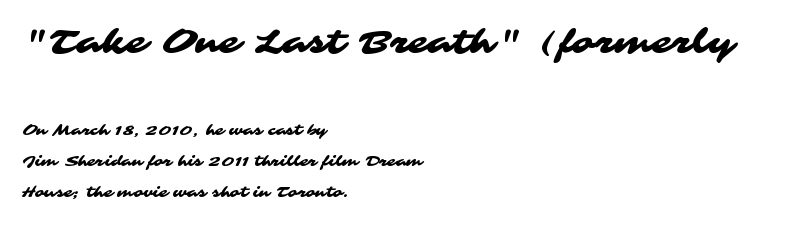
Is there much room between lines? Yes — plenty of vertical air separates them. Check where the strokes stop: nothing finishes them off — pure sans. Nothing unusual about the tracking: characters are spaced as the font intends. Looks like regular typesetting: each glyph gets only the width it needs. The gap between lines stays unmarked.
